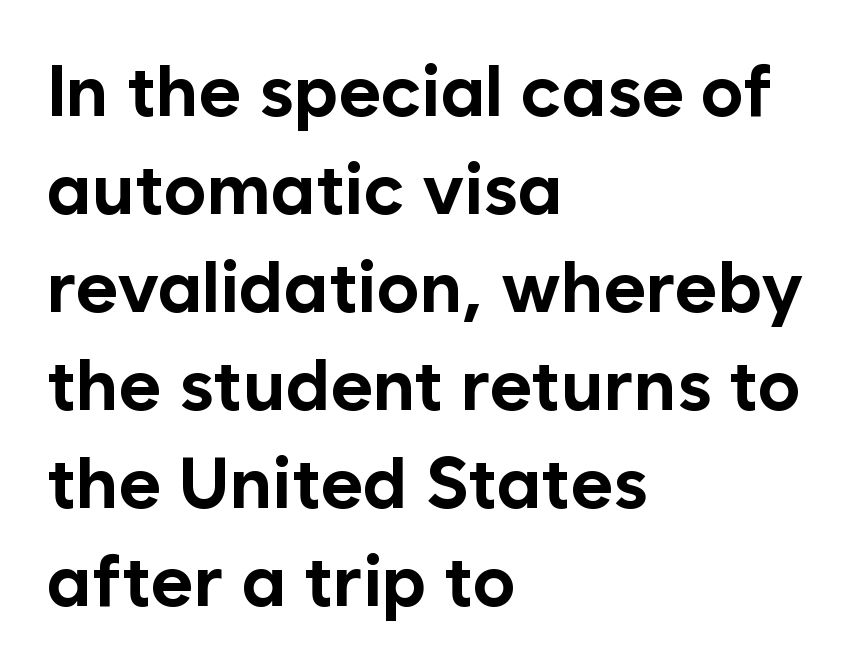
The image shows 72 px bold sans-serif type, upright; set left-aligned, normal line spacing (1.36x), normal letter spacing, not underlined; low stroke contrast and a medium x-height.
